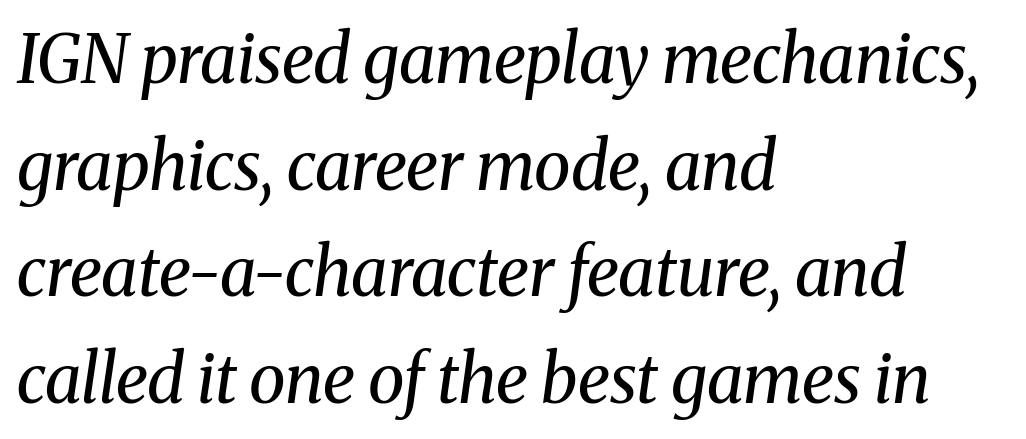
{"serif": "yes", "italic": "yes", "lean": "right", "slant_degrees": 8, "bold": "no", "weight": "regular", "width": "normal", "stroke_contrast": "medium", "x_height": "medium", "monospaced": "no", "underline": "no", "align": "left", "line_spacing": "normal", "line_spacing_ratio": 1.59, "letter_spacing": "normal", "letter_spacing_em": 0.0, "glyph_px": 67}
